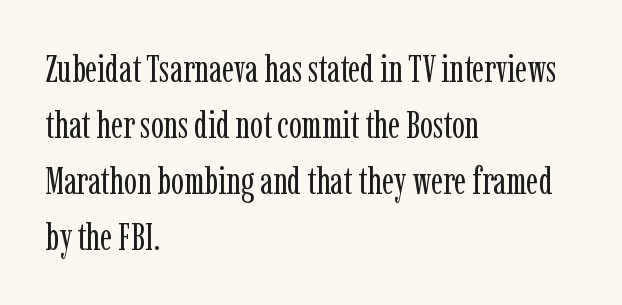
Letters rest on an invisible, unmarked baseline. The specimen reads as upright at a glance. These lines sit exactly where default settings would place them. The font is comparable to plain body text, perhaps lighter.
